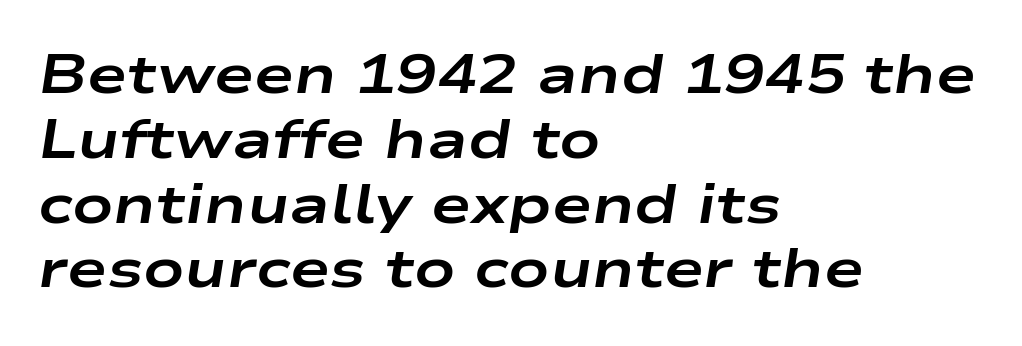
The image shows 54 px bold, wide type, italic (leaning right); set left-aligned, line spacing 1.2x, normal letter spacing, not underlined; low stroke contrast and a medium x-height.
